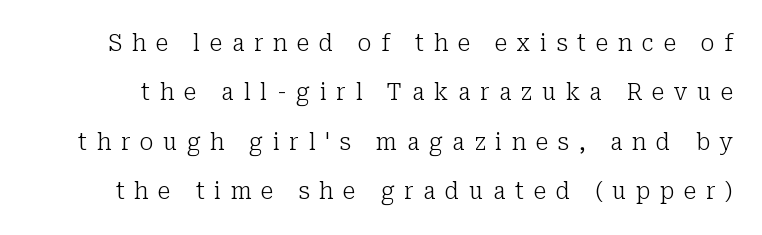
Q: Is the text bold? A: No.
Q: Is the text italic (slanted)? A: No, it is upright.
Q: Is the text underlined? A: No.
Q: Is the spacing between letters normal or unusually wide? A: Unusually wide.
Q: Is the spacing between lines tight, normal or loose? A: Loose.
